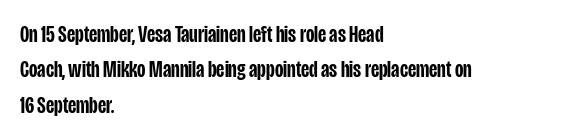
A bit beefed up — I'd call it semibold rather than bold. Upright lettering throughout. Students, observe: this is what conventionally led text looks like. The typesetter chose a ragged-right arrangement here. The rendering keeps characters at their native spacing. Only glyphs here, with clear space below each row.
